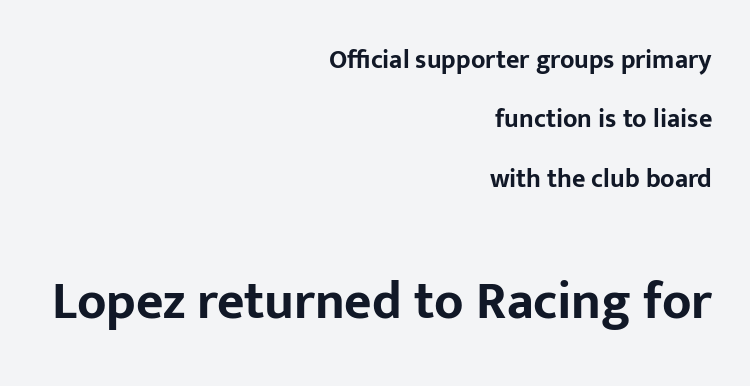
{"serif": "no", "italic": "no", "bold": "yes", "weight": "bold", "width": "normal", "stroke_contrast": "low", "x_height": "medium", "monospaced": "no", "underline": "no", "align": "right", "line_spacing": "loose", "line_spacing_ratio": 2.28, "letter_spacing": "normal", "letter_spacing_em": 0.0, "larger_block": "second", "size_ratio": 2.04, "glyph_px": 53}
